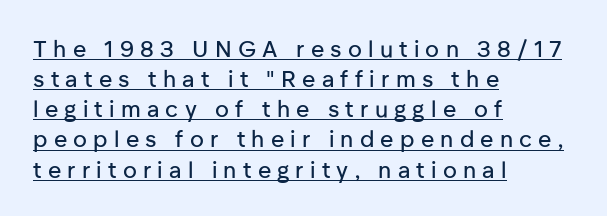
Q: Is the text italic (slanted)? A: No, it is upright.
Q: Is the text underlined? A: Yes.
Q: How is the paragraph aligned? A: Left-aligned.
Q: Is the spacing between letters normal or unusually wide? A: Unusually wide.
Q: Is the spacing between lines tight, normal or loose? A: Normal.
